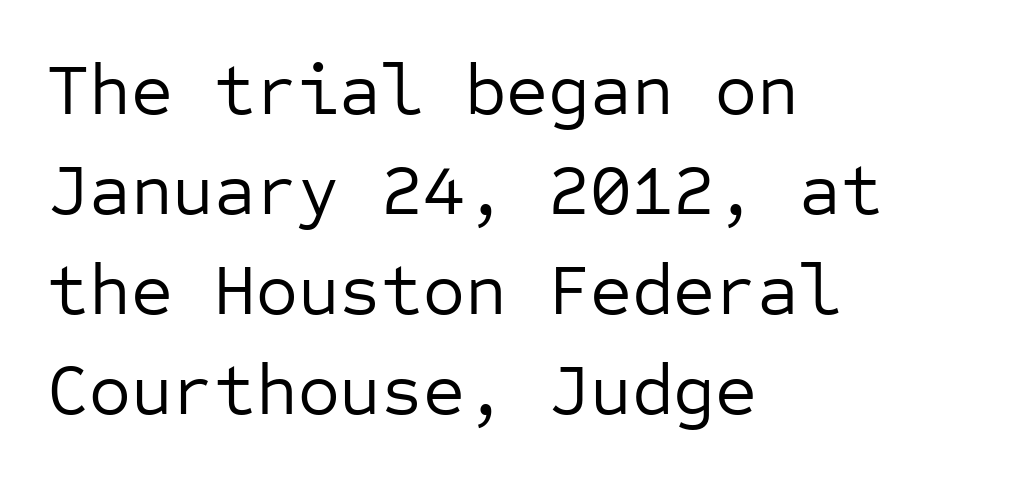
Q: Is the text bold? A: No.
Q: Is the text italic (slanted)? A: No, it is upright.
Q: Is the typeface a serif or a sans-serif typeface? A: Sans-serif.
Q: Is the text underlined? A: No.
Q: How is the paragraph aligned? A: Left-aligned.
Q: Is the spacing between letters normal or unusually wide? A: Normal.
Q: Is the spacing between lines tight, normal or loose? A: Normal.
Q: Width (condensed, normal, or wide)? A: Normal.
Q: Stroke contrast? A: Low.
Q: x-height? A: Medium.
Q: Monospaced? A: Yes.
